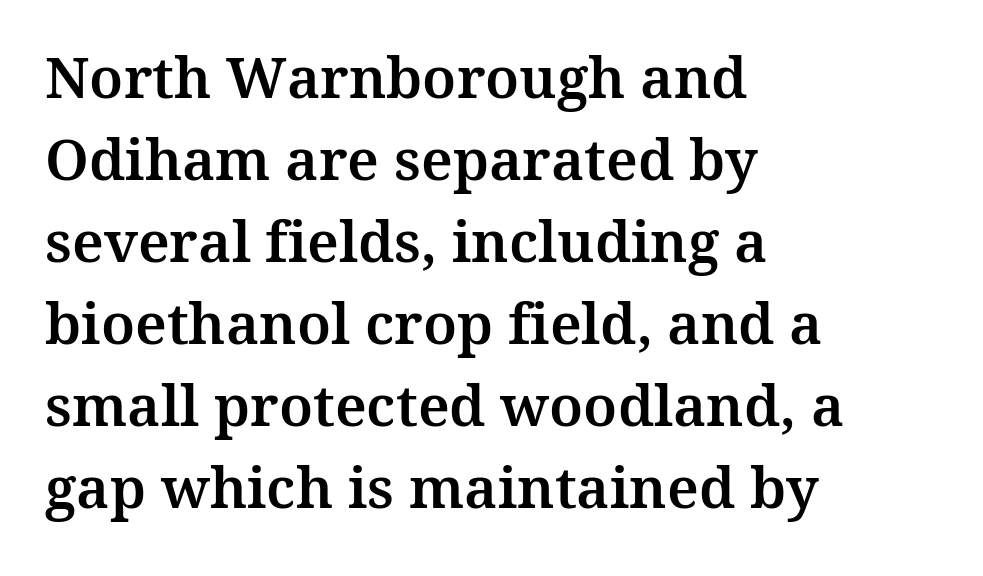
These lines are set flush left with a ragged right edge. Here the designer chose a conventional face with non-uniform glyph widths. Italic? Not at all — the glyphs are vertical. The rendering uses a moderate line-height, typical for paragraphs.
